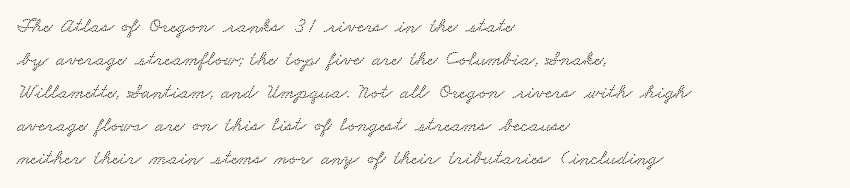
The image shows 21 px text type; set left-aligned, normal line spacing (1.57x), normal letter spacing, not underlined.
